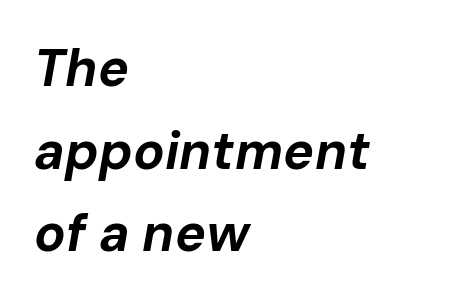
The image shows 52 px bold type, italic (leaning right); set left-aligned, normal line spacing (1.59x), normal letter spacing, not underlined; low stroke contrast and a medium x-height.
